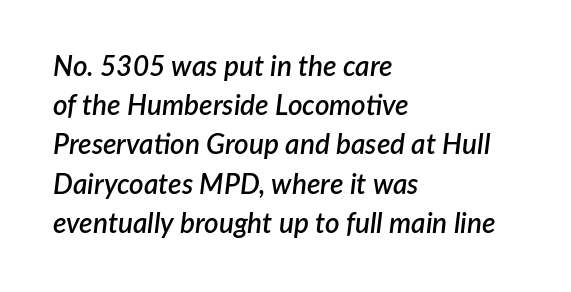
Q: Is the text bold? A: Semi-bold.
Q: Is the text italic (slanted)? A: Yes, it leans right by about 7 degrees.
Q: Is the text underlined? A: No.
Q: How is the paragraph aligned? A: Left-aligned.
Q: Is the spacing between letters normal or unusually wide? A: Normal.
Q: Is the spacing between lines tight, normal or loose? A: Normal.
Q: Width (condensed, normal, or wide)? A: Normal.
Q: Stroke contrast? A: Low.
Q: x-height? A: Medium.
Q: Monospaced? A: No.
